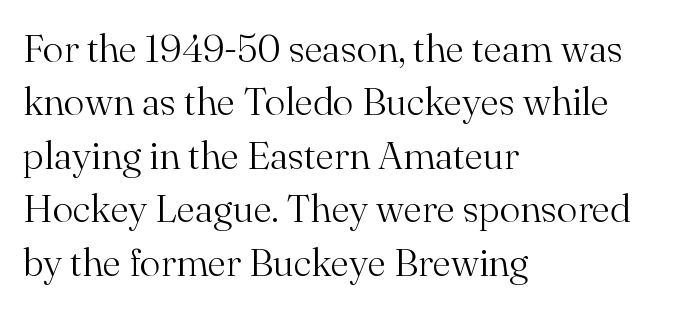
The image shows 39 px light serif type, upright; set left-aligned, normal line spacing (1.37x), normal letter spacing, not underlined; medium stroke contrast and a small x-height.
